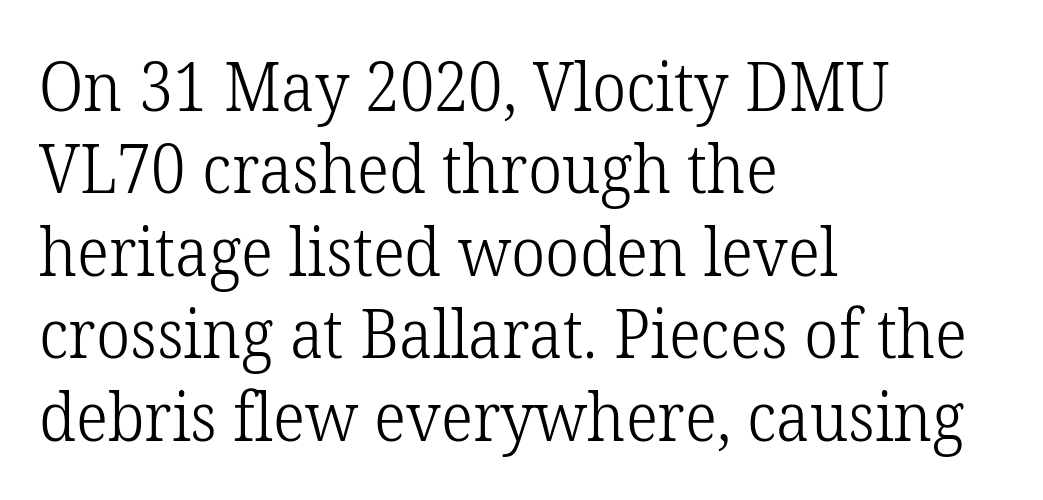
Yep, those are serifs on the letters. The strip under each line holds only bare page. Letters have the restrained weight of plain body copy at most. The type is set solid horizontally, with unmodified tracking. Varying glyph widths throughout — classic text-font behaviour. In terms of posture, this sample is upright.
